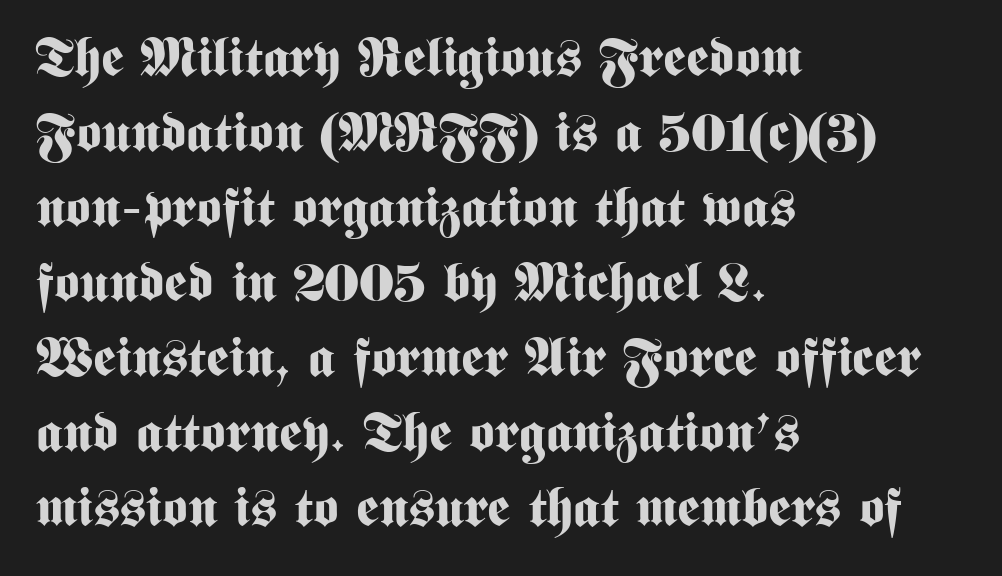
The image shows 54 px bold, condensed sans-serif type, upright; set left-aligned, normal line spacing (1.39x), normal letter spacing, not underlined; medium stroke contrast and a medium x-height.
